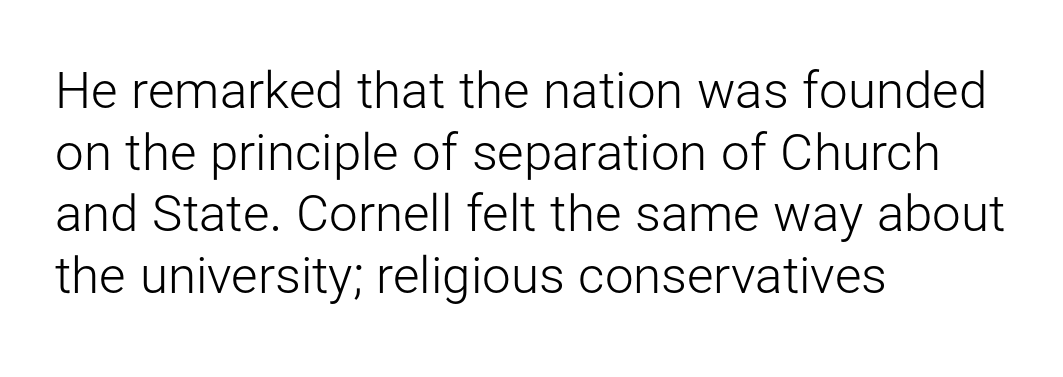
Does the lettering tilt? It doesn't — this is upright. Nothing sits at the stroke ends, so this counts as sans-serif. Think of a printed novel: that variable character pitch is what you see here. Has an underline been added? It has not.
